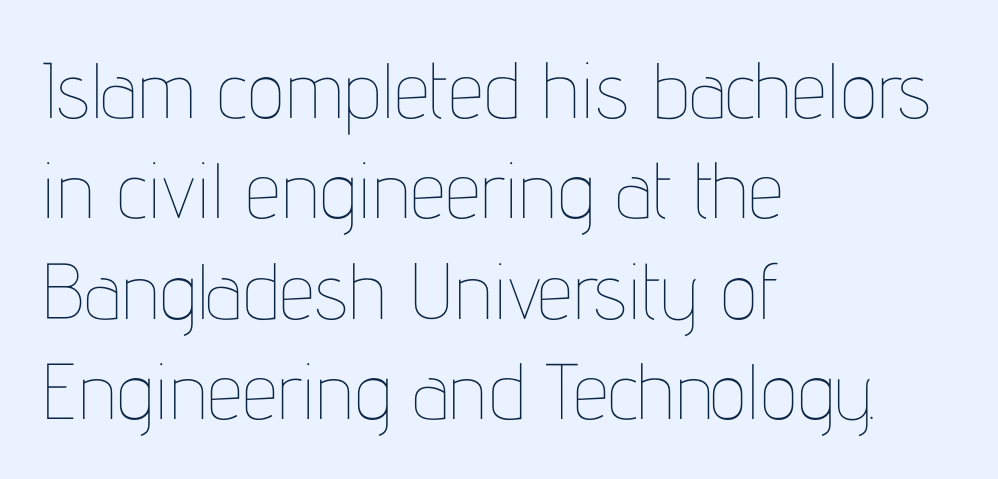
Typeset ragged right — the left edge is the straight one. Stroke mass is kept to a normal reading level or below. Type without underlining. The lettering stays uniformly vertical, giving the passage a roman look. Students, note that the glyphs here touch the page at normal intervals. This sample has the flowing, uneven cadence of proportional lettering.
